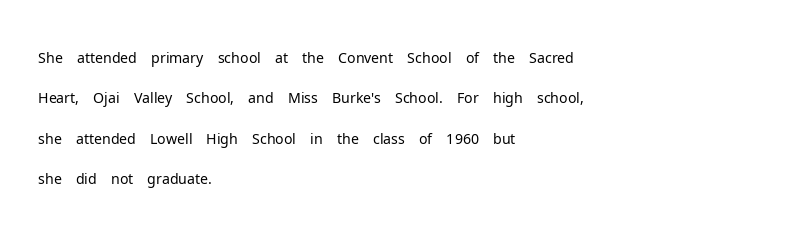
{"serif": "no", "italic": "no", "bold": "no", "weight": "light", "width": "normal", "stroke_contrast": "low", "x_height": "medium", "monospaced": "no", "underline": "no", "align": "left", "line_spacing": "normal", "line_spacing_ratio": 1.39, "letter_spacing": "normal", "letter_spacing_em": 0.0, "glyph_px": 29}
